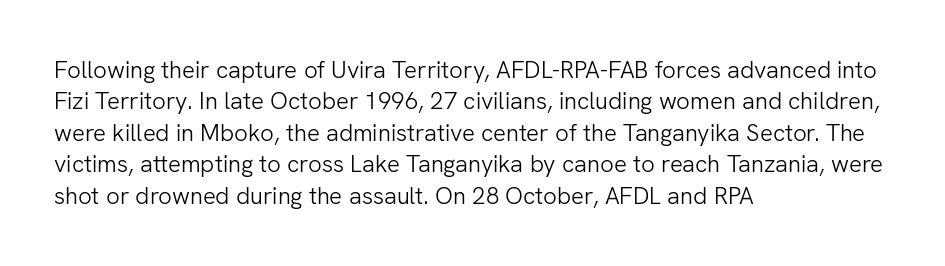
Q: Is the text bold? A: No.
Q: Is the text italic (slanted)? A: No, it is upright.
Q: Is the text underlined? A: No.
Q: How is the paragraph aligned? A: Left-aligned.
Q: Is the spacing between letters normal or unusually wide? A: Normal.
Q: Is the spacing between lines tight, normal or loose? A: Normal.
